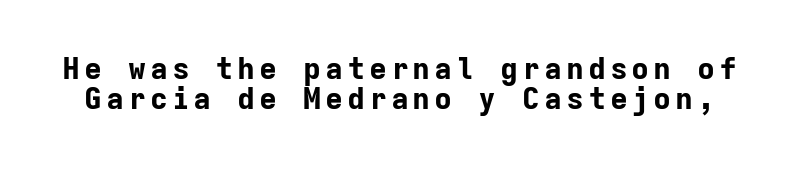
The image shows 30 px bold sans-serif type, upright, monospaced; set tight line spacing (1.01x), not underlined; low stroke contrast and a medium x-height.
